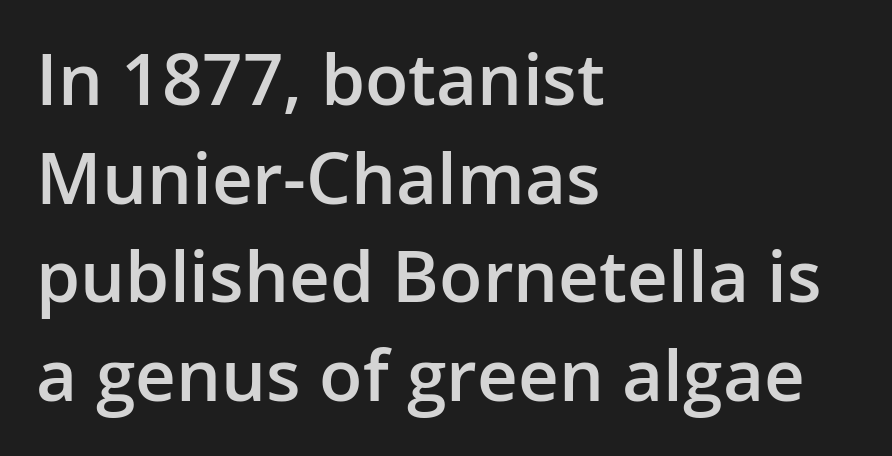
{"serif": "no", "italic": "no", "bold": "semi", "weight": "semibold", "width": "normal", "stroke_contrast": "low", "x_height": "medium", "monospaced": "no", "underline": "no", "align": "left", "line_spacing": "normal", "line_spacing_ratio": 1.39, "letter_spacing": "normal", "letter_spacing_em": 0.0, "glyph_px": 71}
